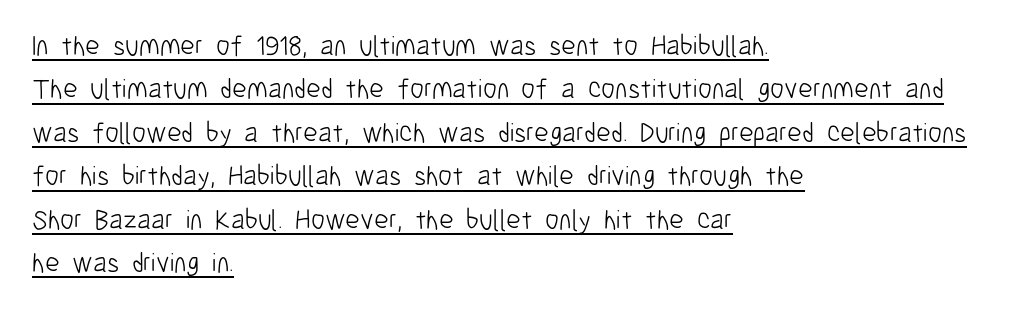
Horizontally, the lines are justified to the leading edge only. Observe the ordinary spacing: letters are neighbours, not strangers. Stroke terminals: plain, sans-serif. Weight: regular or lighter. A roman cut, with each character standing at attention.
